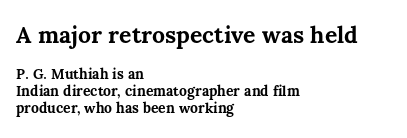
The horizontal fit of the characters is conventional and even. This is roman type, the default non-slanted kind. The paragraph has a hard left edge and a soft right edge. Is the type bold? Yes — the strokes are clearly thick and heavy. Beneath every word, the page is bare.
